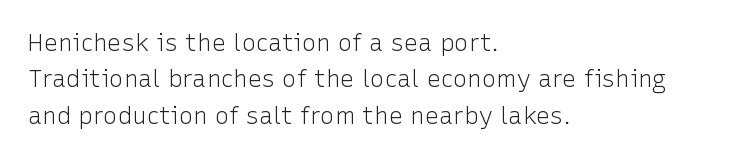
{"italic": "no", "bold": "no", "underline": "no", "align": "left", "line_spacing": "normal", "line_spacing_ratio": 1.52, "letter_spacing": "normal", "letter_spacing_em": 0.0, "glyph_px": 24}
